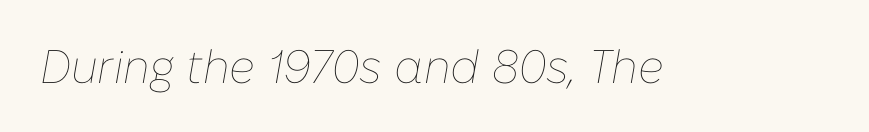
These lines keep a tight, regular rhythm from letter to letter. Varying glyph widths throughout — classic text-font behaviour. The face looks like a standard text weight, possibly lighter. Descenders are the only things crossing below the line. Slanted lettering throughout.
